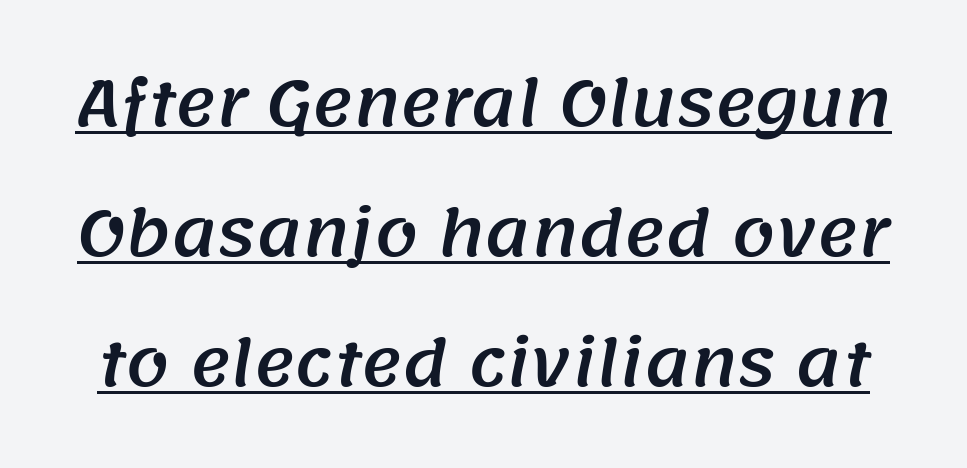
Q: Is the typeface a serif or a sans-serif typeface? A: Sans-serif.
Q: Is the text underlined? A: Yes.
Q: Is the spacing between letters normal or unusually wide? A: Normal.
Q: Is the spacing between lines tight, normal or loose? A: Loose.
Q: Width (condensed, normal, or wide)? A: Normal.
Q: Stroke contrast? A: Medium.
Q: x-height? A: Large.
Q: Monospaced? A: No.
